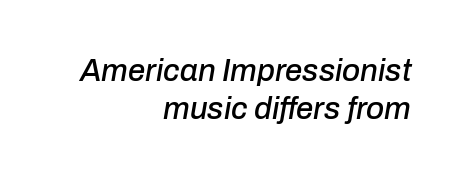
The image shows 31 px text type, italic (leaning right); set right-aligned, line spacing 1.22x, normal letter spacing, not underlined; low stroke contrast and a medium x-height.
